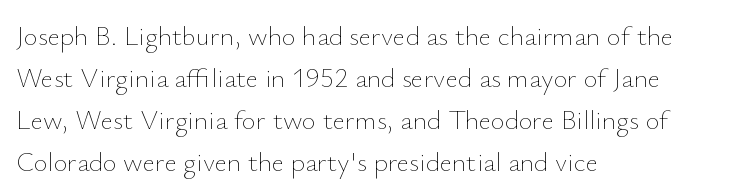
{"italic": "no", "bold": "no", "underline": "no", "align": "left", "line_spacing": "normal", "line_spacing_ratio": 1.56, "letter_spacing": "normal", "letter_spacing_em": 0.0, "glyph_px": 27}
